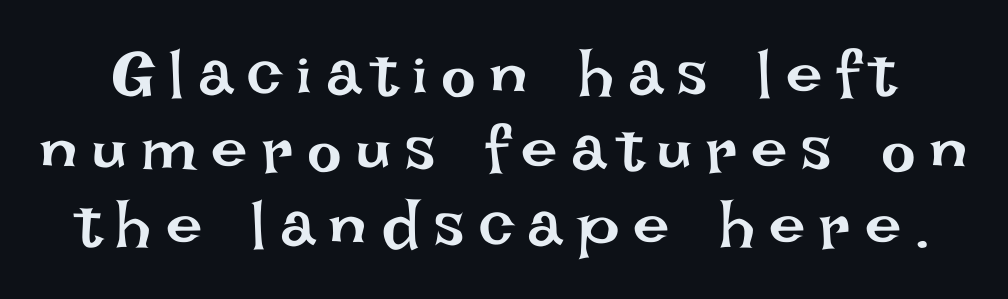
The image shows 65 px regular-weight type, upright; set line spacing 1.16x, unusually wide letter spacing (+0.22 em), not underlined; low stroke contrast and a large x-height.
